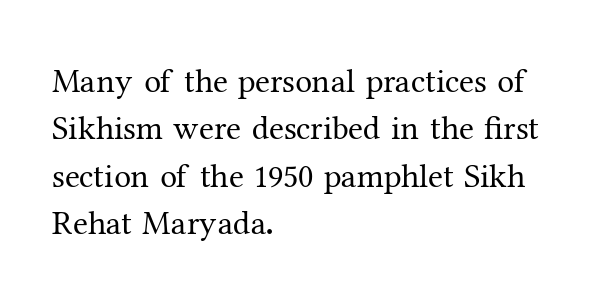
The image shows 34 px regular-weight serif type, upright; set left-aligned, normal line spacing (1.39x), normal letter spacing, not underlined; medium stroke contrast and a medium x-height.
